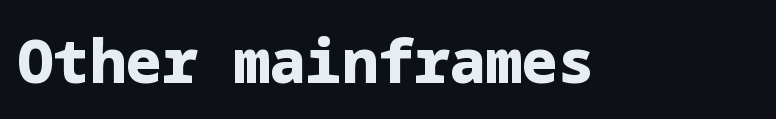
Q: Is the text bold? A: Yes.
Q: Is the text italic (slanted)? A: No, it is upright.
Q: Is the typeface a serif or a sans-serif typeface? A: Sans-serif.
Q: Is the text underlined? A: No.
Q: Is the spacing between letters normal or unusually wide? A: Normal.
Q: Width (condensed, normal, or wide)? A: Normal.
Q: Stroke contrast? A: Low.
Q: x-height? A: Medium.
